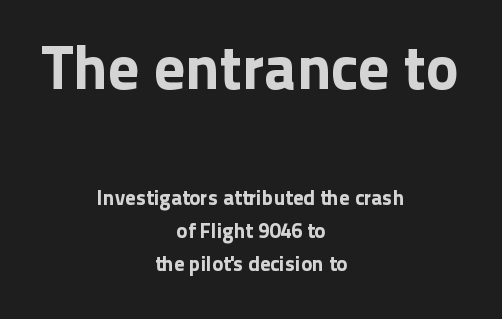
Q: Is the text italic (slanted)? A: No, it is upright.
Q: Is the typeface a serif or a sans-serif typeface? A: Sans-serif.
Q: Is the text underlined? A: No.
Q: How is the paragraph aligned? A: Centered.
Q: Is the spacing between letters normal or unusually wide? A: Normal.
Q: Is the spacing between lines tight, normal or loose? A: Normal.
Q: Which block of text is set in a larger size, the first (top) or the second (bottom)? A: The first (top) one.
Q: Width (condensed, normal, or wide)? A: Normal.
Q: Stroke contrast? A: Low.
Q: x-height? A: Medium.
Q: Monospaced? A: No.
